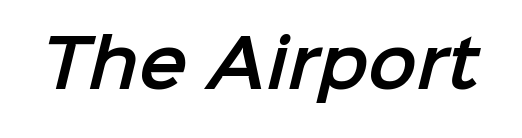
A sans-serif font was chosen for this passage. Students, note that the glyphs here touch the page at normal intervals. Honestly, there is no underline to notice here at all. A typesetter would call this proportional, since set widths differ per character.
